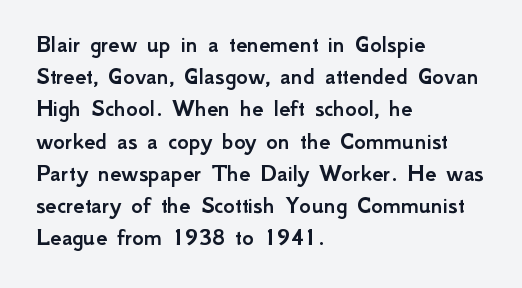
{"italic": "no", "underline": "no", "align": "left", "line_spacing": "normal", "line_spacing_ratio": 1.29, "letter_spacing": "normal", "letter_spacing_em": 0.0, "glyph_px": 25}
